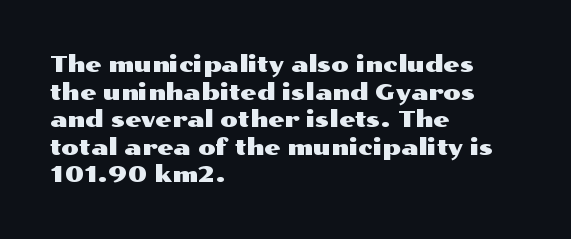
The line texture is even and compact thanks to regular tracking. These lines stack with their left ends in a neat column. The lettering stays uniformly vertical, giving the passage a roman look. Check the space under the baseline: it is left empty.
